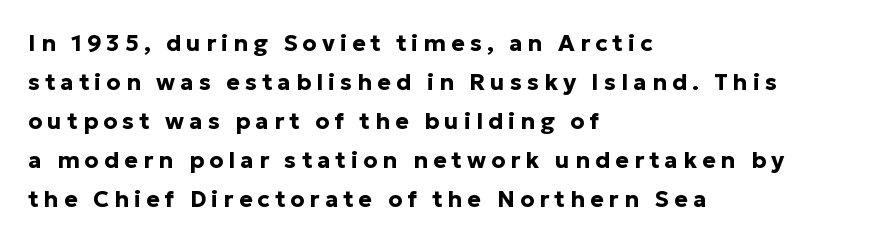
I'd describe the lettering as bold — thick and assertive. Any mark beneath the type? The region is blank. Ascenders rise straight up at ninety degrees. Is the block centered? No — it sits flush against the left margin.
